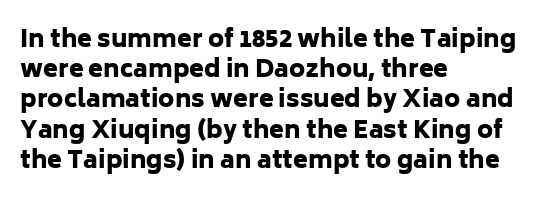
Q: Is the text bold? A: Yes.
Q: Is the text italic (slanted)? A: No, it is upright.
Q: Is the text underlined? A: No.
Q: How is the paragraph aligned? A: Left-aligned.
Q: Is the spacing between letters normal or unusually wide? A: Normal.
Q: Is the spacing between lines tight, normal or loose? A: Normal.
